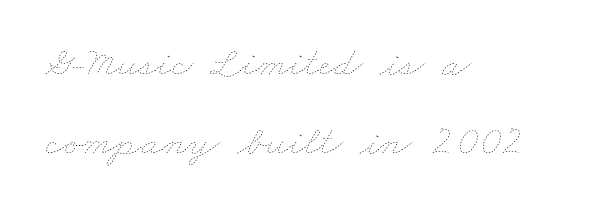
Varying glyph widths throughout — classic text-font behaviour. The horizontal fit of the characters is conventional and even. Vertical stems look standard width or narrower in stroke. The baseline area is clear.
